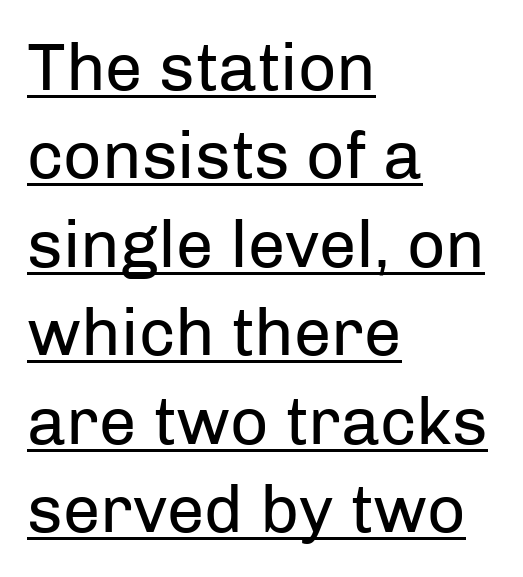
Q: Is the text bold? A: No.
Q: Is the text italic (slanted)? A: No, it is upright.
Q: Is the typeface a serif or a sans-serif typeface? A: Sans-serif.
Q: Is the text underlined? A: Yes.
Q: How is the paragraph aligned? A: Left-aligned.
Q: Is the spacing between letters normal or unusually wide? A: Normal.
Q: Is the spacing between lines tight, normal or loose? A: Normal.
Q: Width (condensed, normal, or wide)? A: Normal.
Q: Stroke contrast? A: Low.
Q: x-height? A: Medium.
Q: Monospaced? A: No.
